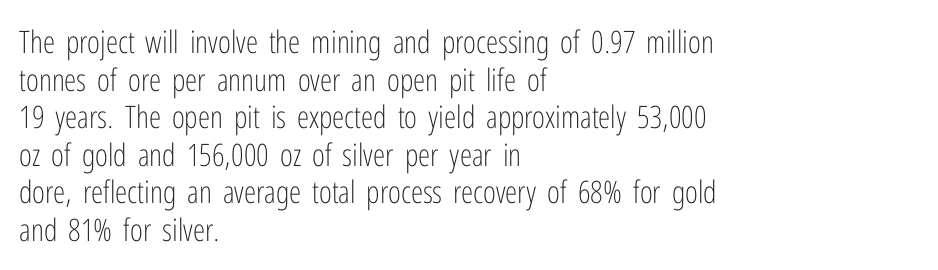
The image shows 31 px light, condensed sans-serif type, upright; set left-aligned, line spacing 1.21x, normal letter spacing, not underlined; low stroke contrast and a medium x-height.
